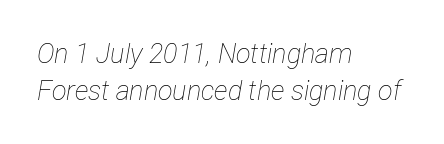
Quick note: underline off. The passage shown has conventional tracking throughout. Is the type heavy? It reads as light-to-regular instead. Slant detected: the letters are inclined. Vertically, the passage feels balanced, rows spaced as you'd expect. Casual observation: everything's shoved over to the left.
